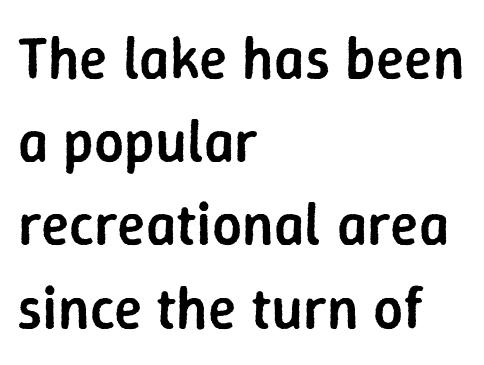
Q: Is the text bold? A: Semi-bold.
Q: Is the text italic (slanted)? A: No, it is upright.
Q: Is the typeface a serif or a sans-serif typeface? A: Sans-serif.
Q: Is the text underlined? A: No.
Q: How is the paragraph aligned? A: Left-aligned.
Q: Is the spacing between letters normal or unusually wide? A: Normal.
Q: Is the spacing between lines tight, normal or loose? A: Normal.
Q: Width (condensed, normal, or wide)? A: Normal.
Q: Stroke contrast? A: Low.
Q: x-height? A: Medium.
Q: Monospaced? A: No.
